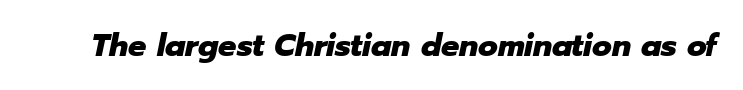
Q: Is the text bold? A: Yes.
Q: Is the text italic (slanted)? A: Yes, it leans right by about 12 degrees.
Q: Is the text underlined? A: No.
Q: Is the spacing between letters normal or unusually wide? A: Normal.
Q: Width (condensed, normal, or wide)? A: Normal.
Q: Stroke contrast? A: Low.
Q: x-height? A: Medium.
Q: Monospaced? A: No.
